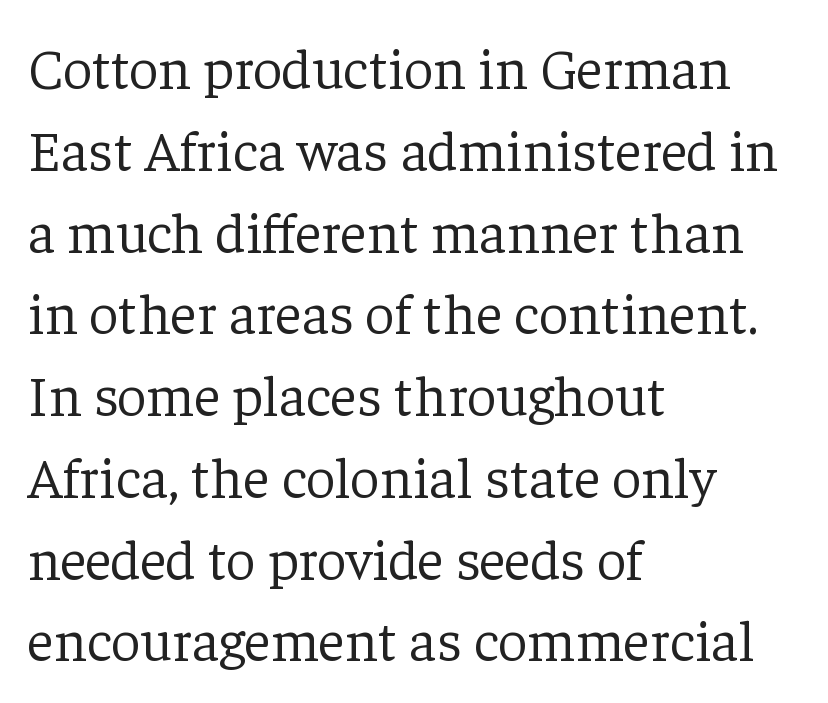
The lines in this sample share a left origin and differ only in where they stop. Serif or sans? Serif — the stroke terminals have little feet. The face used here is proportionally spaced, like ordinary book or web type. This sample keeps an unexceptional amount of space between lines.
